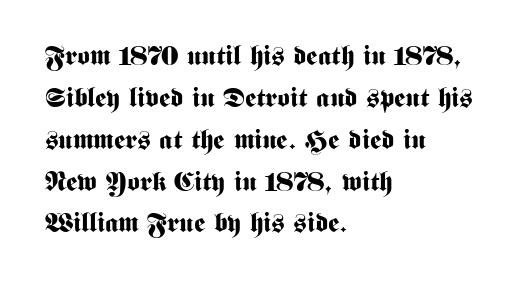
Q: Is the text bold? A: Yes.
Q: Is the text italic (slanted)? A: No, it is upright.
Q: Is the text underlined? A: No.
Q: How is the paragraph aligned? A: Left-aligned.
Q: Is the spacing between letters normal or unusually wide? A: Normal.
Q: Is the spacing between lines tight, normal or loose? A: Normal.
